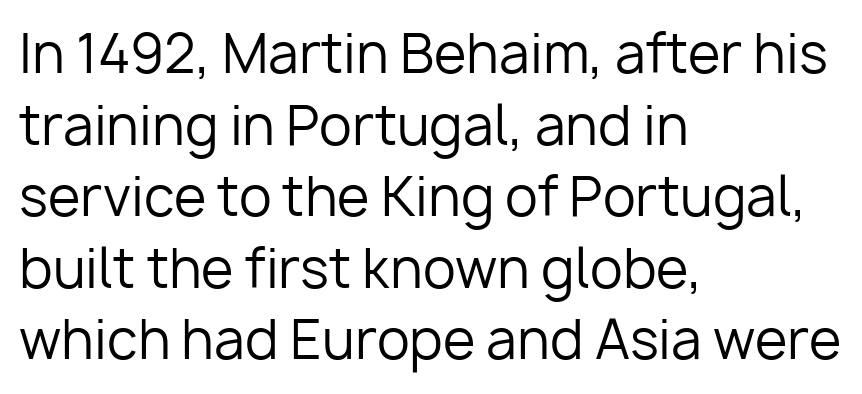
Typographically, this falls in the sans-serif category. The specimen omits any rule beneath the text block's lines. The passage shown is typed in a proportional face where columns would drift. The letters sit at their default tracking, neither squeezed nor spread.
